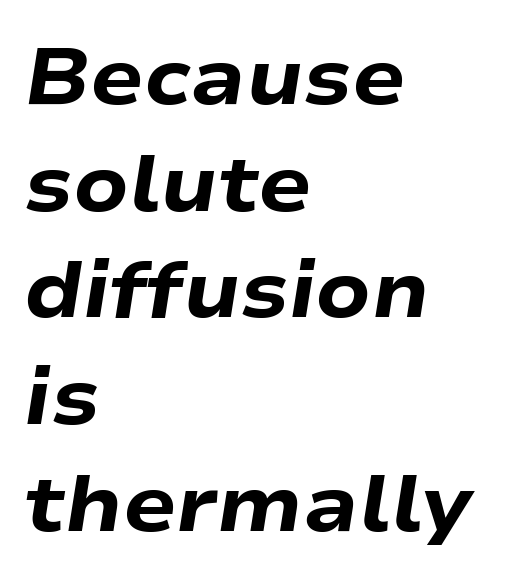
The designer left line spacing at the default. The gap between lines stays unmarked. A typesetter would call this proportional, since set widths differ per character. Italic: yes, the glyphs are oblique.
